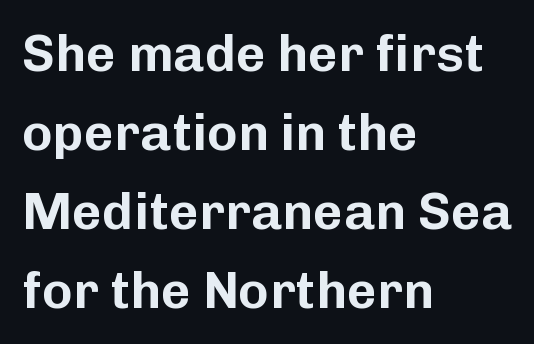
{"serif": "no", "italic": "no", "width": "normal", "stroke_contrast": "low", "x_height": "medium", "monospaced": "no", "underline": "no", "align": "left", "line_spacing": "normal", "line_spacing_ratio": 1.52, "letter_spacing": "normal", "letter_spacing_em": 0.0, "glyph_px": 52}
